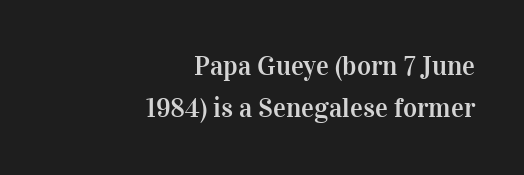
{"italic": "no", "underline": "no", "align": "right", "line_spacing": "normal", "line_spacing_ratio": 1.56, "letter_spacing": "normal", "letter_spacing_em": 0.0, "glyph_px": 27}
